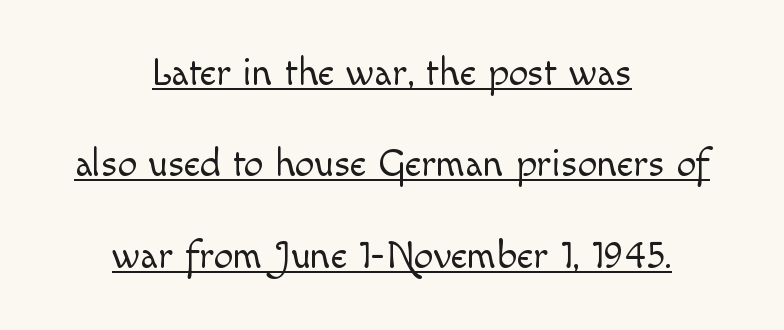
Summary of weight: not heavy and not bold. Do the characters align in a grid? No, the font is proportional. Widely set lines give the paragraph a tall, airy silhouette. Here the glyphs are tracked normally, forming tight word shapes.
